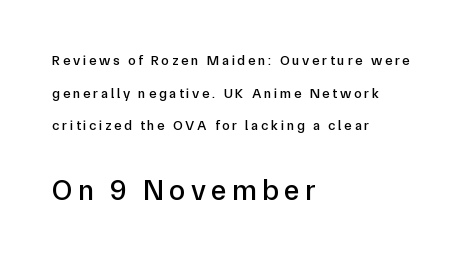
Honestly, there is no underline to notice here at all. This rendering employs a face without finishing strokes, i.e., a sans-serif. Note the varied advance widths — an 'i' is clearly narrower than an 'm'. Where is the straight margin? On the left.
